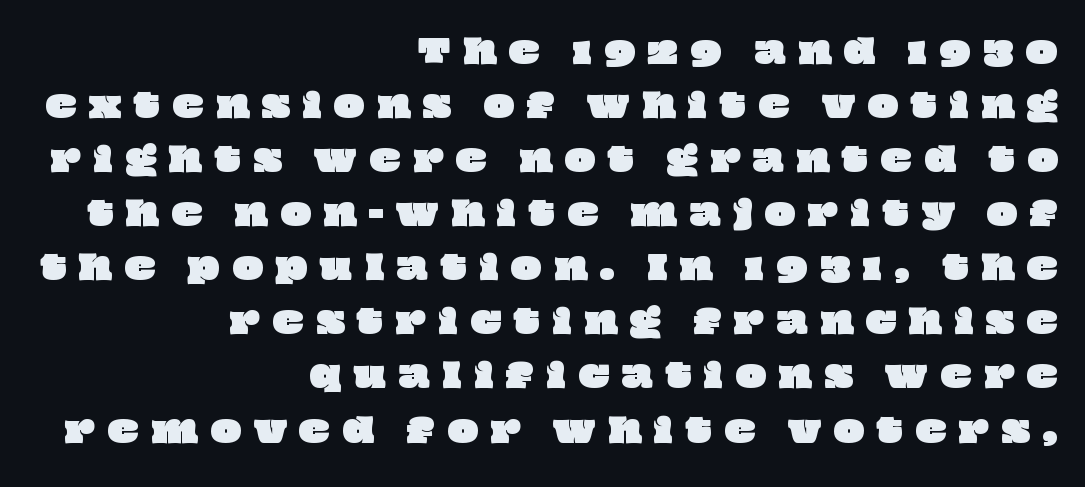
{"width": "wide", "stroke_contrast": "low", "x_height": "large", "monospaced": "no", "underline": "no", "align": "right", "line_spacing": "normal", "line_spacing_ratio": 1.69, "letter_spacing": "wide", "letter_spacing_em": 0.4, "glyph_px": 32}
